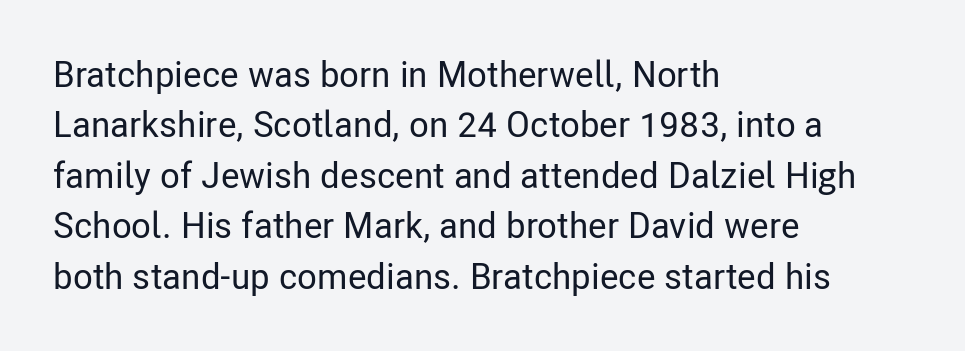
When letters stand straight like this, we call the style roman or upright. Does the type have serifs? No, each stem ends abruptly. Regular leading. Observe the ordinary spacing: letters are neighbours, not strangers. These lines are rendered in a variable-pitch font. The baseline area is clear.
